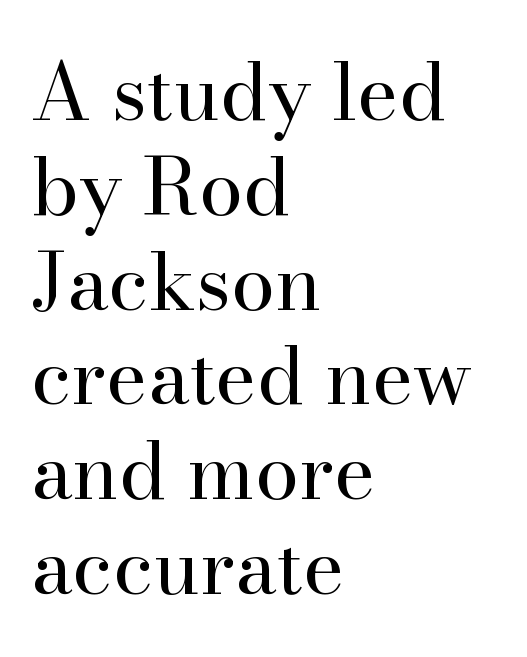
Q: Is the text bold? A: No.
Q: Is the text italic (slanted)? A: No, it is upright.
Q: Is the typeface a serif or a sans-serif typeface? A: Serif.
Q: Is the text underlined? A: No.
Q: How is the paragraph aligned? A: Left-aligned.
Q: Is the spacing between letters normal or unusually wide? A: Normal.
Q: Width (condensed, normal, or wide)? A: Normal.
Q: Stroke contrast? A: High.
Q: x-height? A: Small.
Q: Monospaced? A: No.
